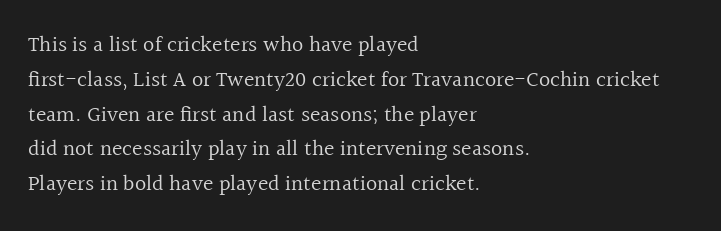
The image shows 22 px text type, upright; set left-aligned, normal line spacing (1.58x), normal letter spacing, not underlined.
